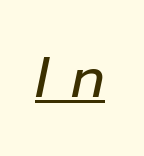
Proportional: the letters do not fall into vertical columns. Does extra space separate the letters? Yes, quite a lot of it. The string is rendered with underlining switched on. The font is comparable to plain body text, perhaps lighter. When letters slant like this, we call the style italic.
